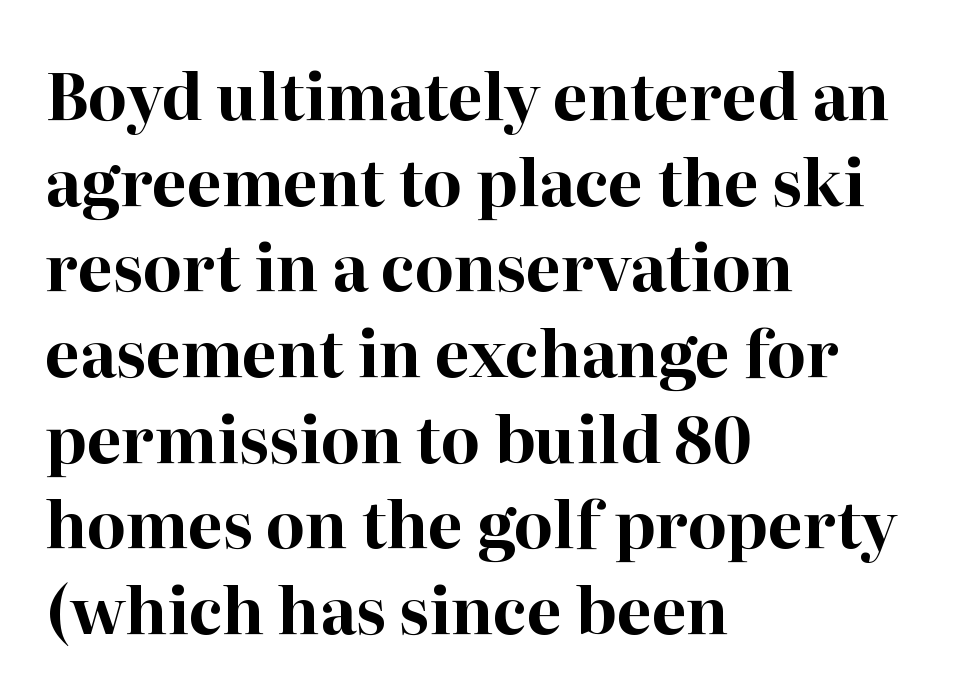
Q: Is the text bold? A: Yes.
Q: Is the text italic (slanted)? A: No, it is upright.
Q: Is the typeface a serif or a sans-serif typeface? A: Serif.
Q: Is the text underlined? A: No.
Q: How is the paragraph aligned? A: Left-aligned.
Q: Is the spacing between letters normal or unusually wide? A: Normal.
Q: Is the spacing between lines tight, normal or loose? A: Normal.
Q: Width (condensed, normal, or wide)? A: Normal.
Q: Stroke contrast? A: High.
Q: x-height? A: Medium.
Q: Monospaced? A: No.
